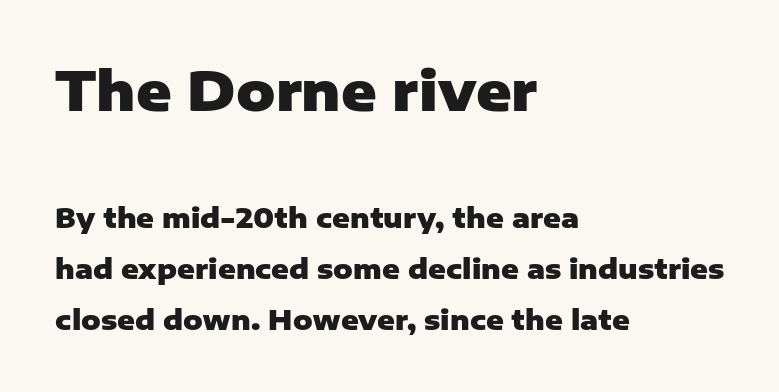
The letters stand straight up with perfectly vertical stems. This layout puts the oversized block above and the modest block below. The passage shown is emphatically bold. The gap between lines stays unmarked.
